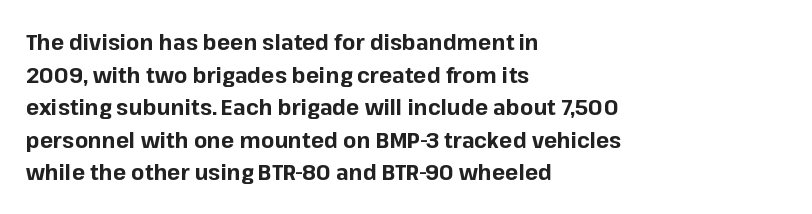
Q: Is the text bold? A: Yes.
Q: Is the text italic (slanted)? A: No, it is upright.
Q: Is the text underlined? A: No.
Q: How is the paragraph aligned? A: Left-aligned.
Q: Is the spacing between letters normal or unusually wide? A: Normal.
Q: Is the spacing between lines tight, normal or loose? A: Normal.
